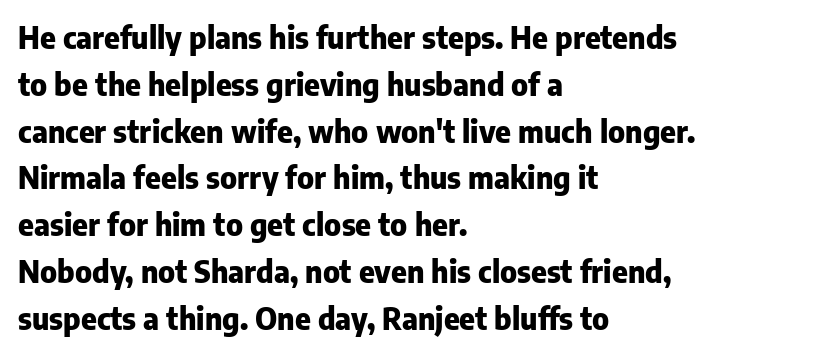
Q: Is the text bold? A: Yes.
Q: Is the text italic (slanted)? A: No, it is upright.
Q: Is the typeface a serif or a sans-serif typeface? A: Sans-serif.
Q: Is the text underlined? A: No.
Q: How is the paragraph aligned? A: Left-aligned.
Q: Is the spacing between letters normal or unusually wide? A: Normal.
Q: Is the spacing between lines tight, normal or loose? A: Normal.
Q: Width (condensed, normal, or wide)? A: Normal.
Q: Stroke contrast? A: Low.
Q: x-height? A: Medium.
Q: Monospaced? A: No.
